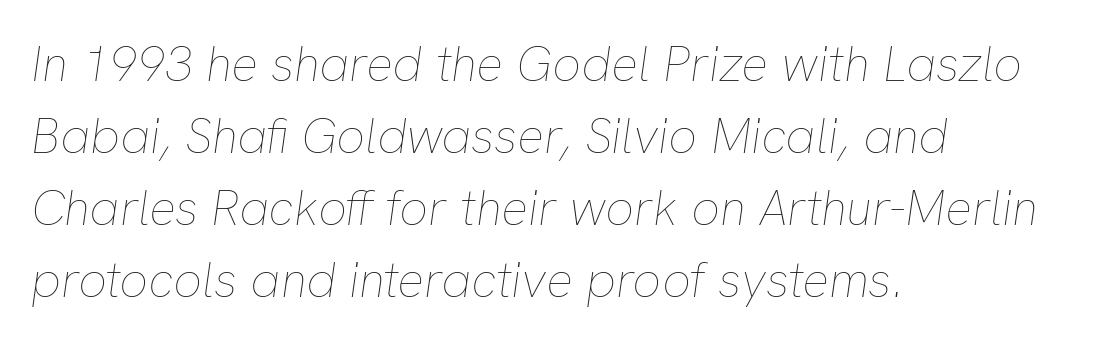
Q: Is the text bold? A: No.
Q: Is the text italic (slanted)? A: Yes, it leans right by about 8 degrees.
Q: Is the text underlined? A: No.
Q: How is the paragraph aligned? A: Left-aligned.
Q: Is the spacing between letters normal or unusually wide? A: Normal.
Q: Is the spacing between lines tight, normal or loose? A: Normal.
Q: Width (condensed, normal, or wide)? A: Normal.
Q: Stroke contrast? A: Low.
Q: x-height? A: Medium.
Q: Monospaced? A: No.
